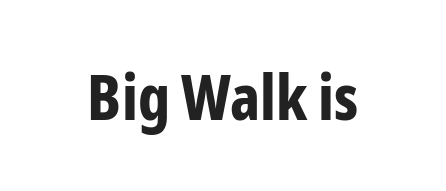
The face used here is a sans, in the tradition of grotesques and geometrics. Proportional: the letters do not fall into vertical columns. Honestly, there is no underline to notice here at all. Italic? Not at all — the glyphs are vertical.
